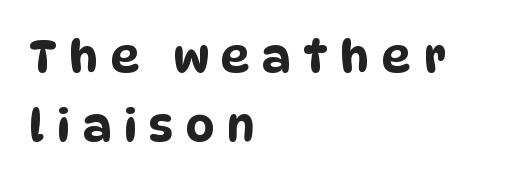
Does extra space separate the letters? Yes, quite a lot of it. Honestly, the row spacing looks completely unremarkable. Note: no serifs on the glyphs. Has an underline been added? It has not. Visually the block forms a straight wall on the left and a jagged coastline on the right. You could not count columns in this text — the font is proportionally spaced.
